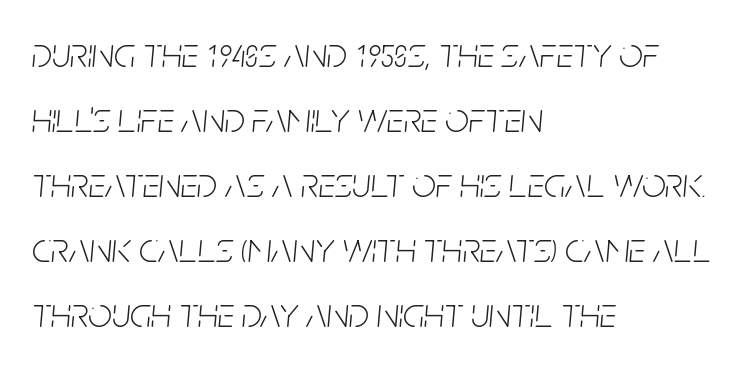
The image shows 42 px light, condensed type, italic (leaning right); set left-aligned, normal line spacing (1.55x), normal letter spacing, not underlined; low stroke contrast and a large x-height.
